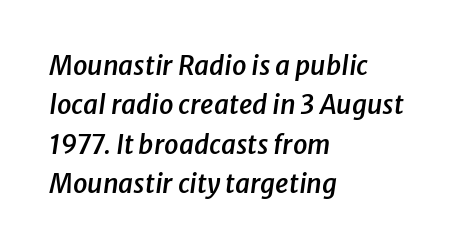
{"italic": "yes", "lean": "right", "slant_degrees": 8, "bold": "semi", "underline": "no", "align": "left", "line_spacing": "normal", "line_spacing_ratio": 1.51, "letter_spacing": "normal", "letter_spacing_em": 0.0, "glyph_px": 26}
